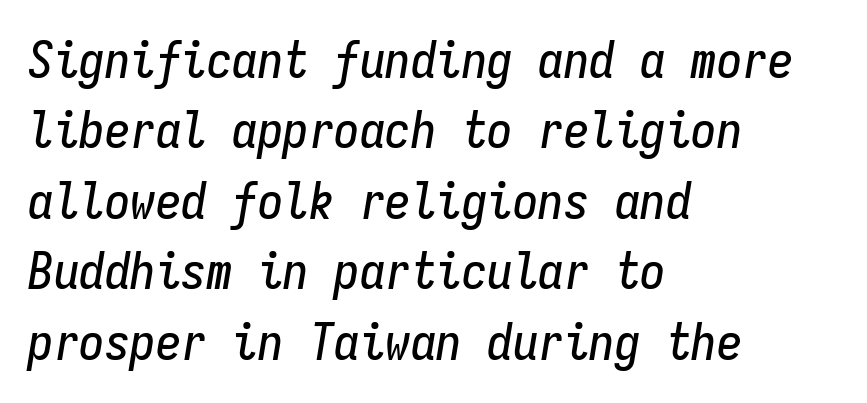
Q: Is the text italic (slanted)? A: Yes, it leans right by about 9 degrees.
Q: Is the text underlined? A: No.
Q: How is the paragraph aligned? A: Left-aligned.
Q: Is the spacing between letters normal or unusually wide? A: Normal.
Q: Is the spacing between lines tight, normal or loose? A: Normal.
Q: Width (condensed, normal, or wide)? A: Condensed.
Q: Stroke contrast? A: Low.
Q: x-height? A: Medium.
Q: Monospaced? A: Yes.
